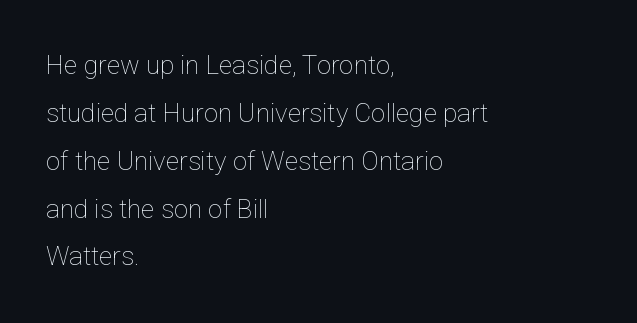
Heft: none added — not bold. The passage is arranged the way most books set body copy — flush left. Spacing between characters is what you'd get straight out of the box. The letters stand upright; this is a roman face. Letters rest on an invisible, unmarked baseline.
